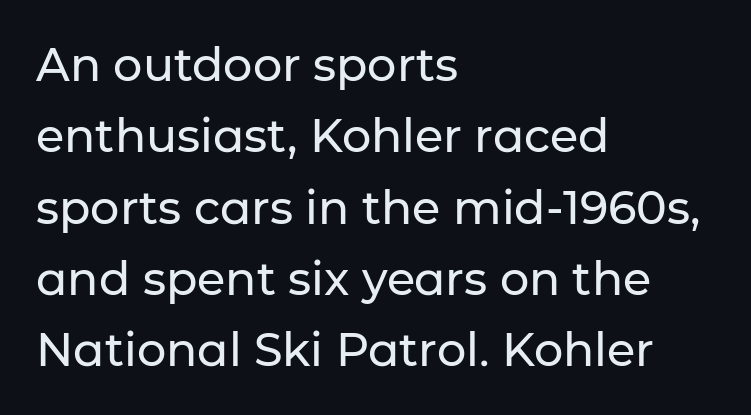
Q: Is the text italic (slanted)? A: No, it is upright.
Q: Is the typeface a serif or a sans-serif typeface? A: Sans-serif.
Q: Is the text underlined? A: No.
Q: How is the paragraph aligned? A: Left-aligned.
Q: Is the spacing between letters normal or unusually wide? A: Normal.
Q: Is the spacing between lines tight, normal or loose? A: Normal.
Q: Width (condensed, normal, or wide)? A: Normal.
Q: Stroke contrast? A: Low.
Q: x-height? A: Medium.
Q: Monospaced? A: No.
